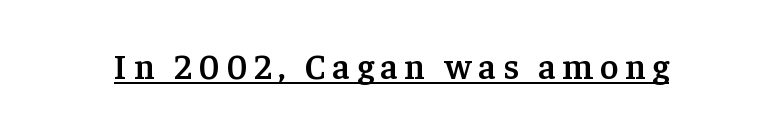
The image shows 35 px semibold serif type, upright; set underlined; low stroke contrast and a medium x-height.
